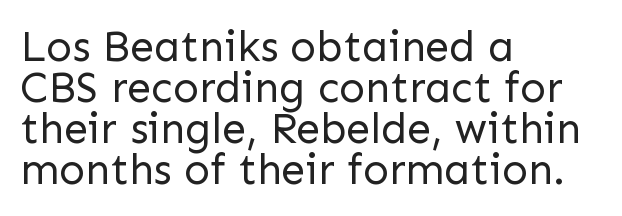
Q: Is the text bold? A: No.
Q: Is the text italic (slanted)? A: No, it is upright.
Q: Is the typeface a serif or a sans-serif typeface? A: Sans-serif.
Q: Is the text underlined? A: No.
Q: How is the paragraph aligned? A: Left-aligned.
Q: Is the spacing between letters normal or unusually wide? A: Normal.
Q: Is the spacing between lines tight, normal or loose? A: Tight.
Q: Width (condensed, normal, or wide)? A: Normal.
Q: Stroke contrast? A: Low.
Q: x-height? A: Medium.
Q: Monospaced? A: No.
